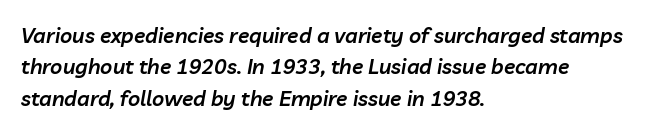
Q: Is the text bold? A: Semi-bold.
Q: Is the text italic (slanted)? A: Yes, it leans right by about 10 degrees.
Q: Is the text underlined? A: No.
Q: How is the paragraph aligned? A: Left-aligned.
Q: Is the spacing between letters normal or unusually wide? A: Normal.
Q: Is the spacing between lines tight, normal or loose? A: Normal.
